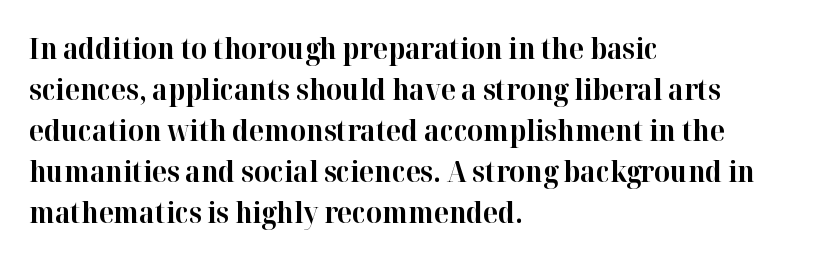
Q: Is the text bold? A: Yes.
Q: Is the text italic (slanted)? A: No, it is upright.
Q: Is the typeface a serif or a sans-serif typeface? A: Serif.
Q: Is the text underlined? A: No.
Q: How is the paragraph aligned? A: Left-aligned.
Q: Is the spacing between letters normal or unusually wide? A: Normal.
Q: Is the spacing between lines tight, normal or loose? A: Normal.
Q: Width (condensed, normal, or wide)? A: Normal.
Q: Stroke contrast? A: High.
Q: x-height? A: Medium.
Q: Monospaced? A: No.
